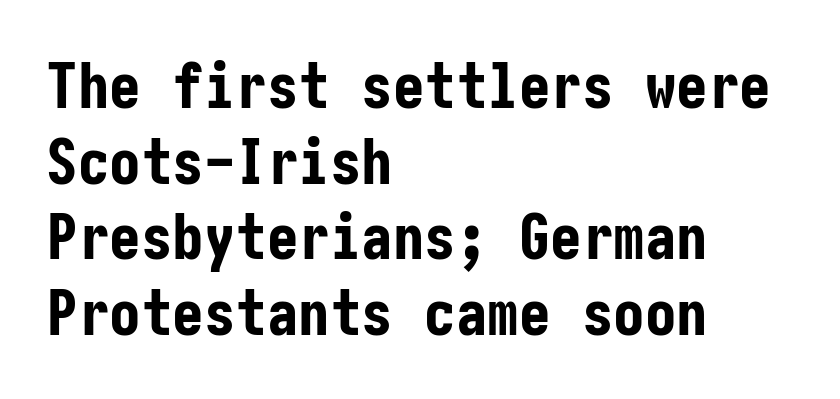
Q: Is the text bold? A: Yes.
Q: Is the text italic (slanted)? A: No, it is upright.
Q: Is the typeface a serif or a sans-serif typeface? A: Sans-serif.
Q: Is the text underlined? A: No.
Q: How is the paragraph aligned? A: Left-aligned.
Q: Is the spacing between letters normal or unusually wide? A: Normal.
Q: Width (condensed, normal, or wide)? A: Condensed.
Q: Stroke contrast? A: Low.
Q: x-height? A: Medium.
